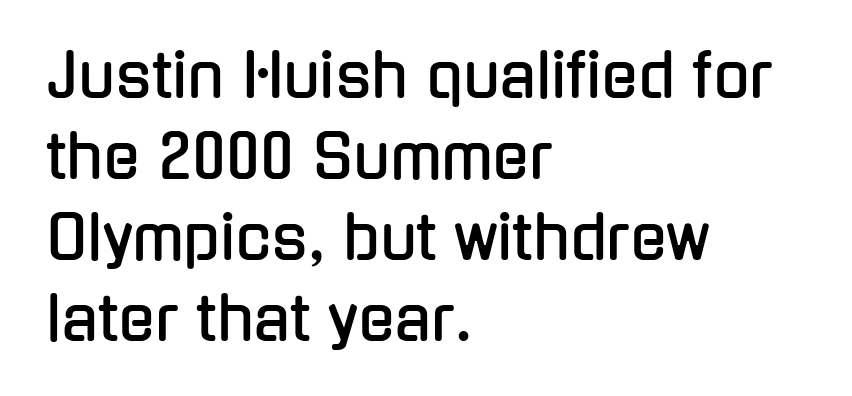
Typeset ragged right — the left edge is the straight one. Nothing sits at the stroke ends, so this counts as sans-serif. Looks like regular typesetting: each glyph gets only the width it needs. This sample uses an upright cut, with every glyph sitting square on the baseline. Baseline-to-baseline distance is the conventional proportion of letter height. Only glyphs here, with clear space below each row.
